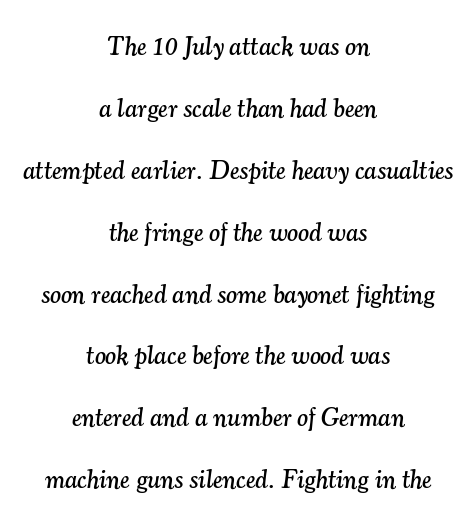
{"italic": "yes", "lean": "right", "slant_degrees": 7, "underline": "no", "align": "center", "line_spacing": "loose", "line_spacing_ratio": 2.38, "letter_spacing": "normal", "letter_spacing_em": 0.0, "glyph_px": 26}
